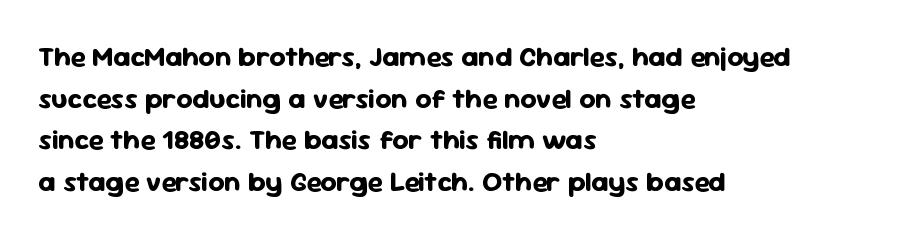
The image shows 28 px bold sans-serif type, upright; set left-aligned, normal line spacing (1.49x), normal letter spacing, not underlined; low stroke contrast and a medium x-height.
